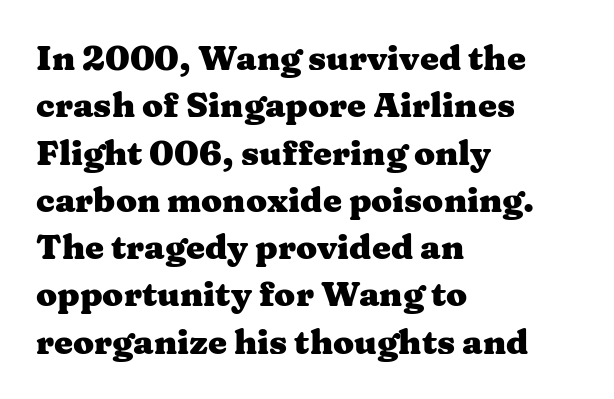
{"serif": "yes", "italic": "no", "bold": "yes", "weight": "heavy", "width": "wide", "stroke_contrast": "medium", "x_height": "medium", "monospaced": "no", "underline": "no", "align": "left", "line_spacing": "normal", "line_spacing_ratio": 1.39, "letter_spacing": "normal", "letter_spacing_em": 0.0, "glyph_px": 34}
